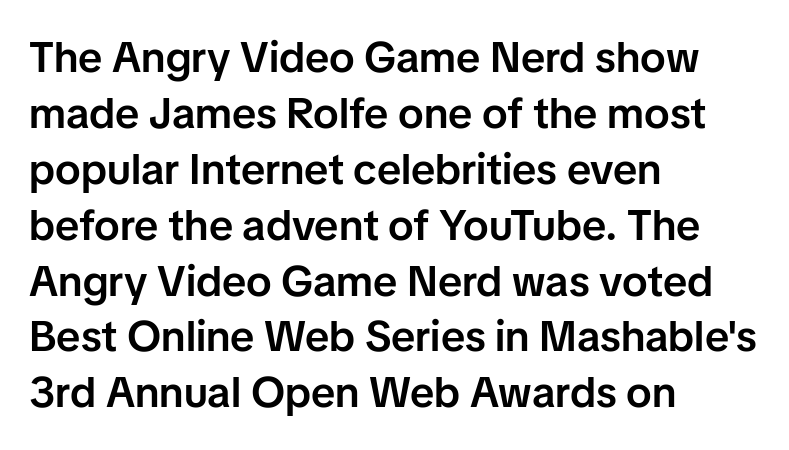
Teacher's note: observe the even left margin — that is flush-left alignment. Anything drawn beneath the words? Only blank space. A sans-serif font was chosen for this passage. Does the leading feel generous? No, just average.
